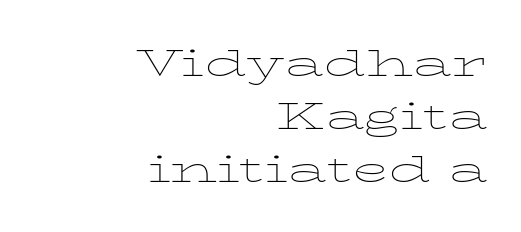
The image shows 37 px thin, wide serif type, upright; set right-aligned, normal line spacing (1.43x), normal letter spacing, not underlined; low stroke contrast and a medium x-height.
